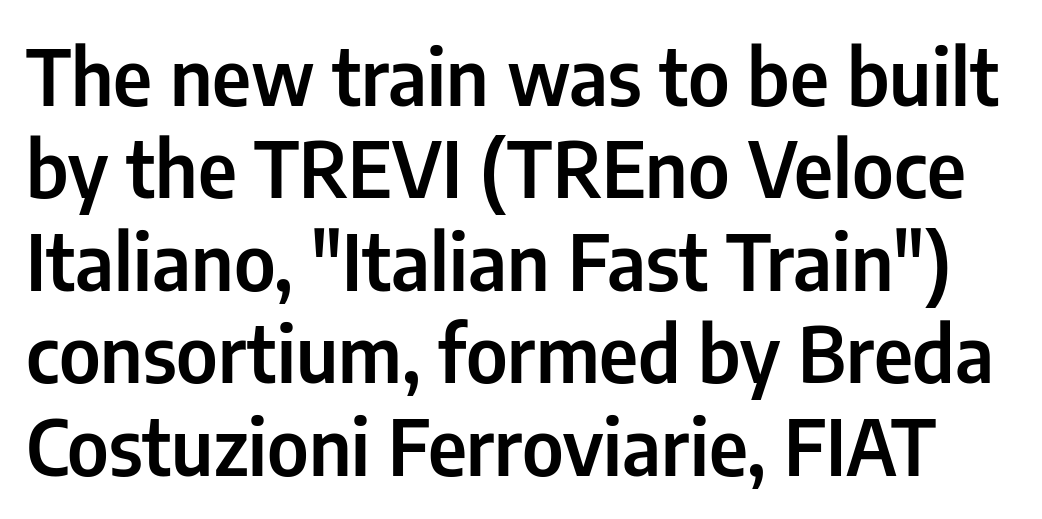
Q: Is the text italic (slanted)? A: No, it is upright.
Q: Is the typeface a serif or a sans-serif typeface? A: Sans-serif.
Q: Is the text underlined? A: No.
Q: Is the spacing between letters normal or unusually wide? A: Normal.
Q: Width (condensed, normal, or wide)? A: Condensed.
Q: Stroke contrast? A: Low.
Q: x-height? A: Medium.
Q: Monospaced? A: No.
